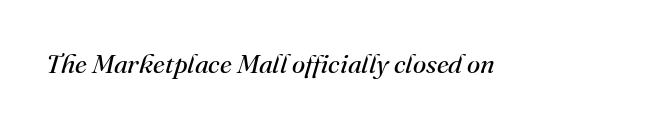
The image shows 27 px text type, italic (leaning right); set normal letter spacing, not underlined.
